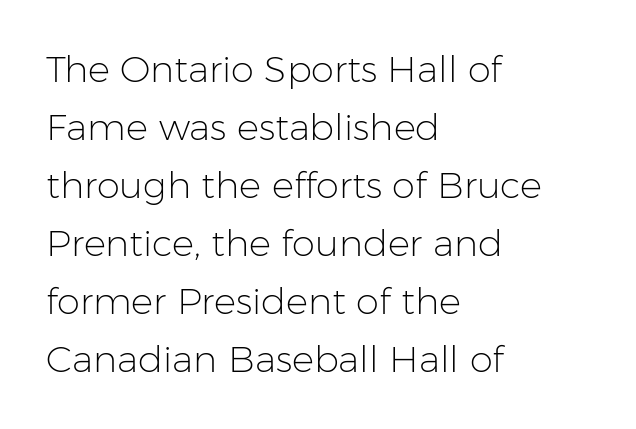
{"serif": "no", "italic": "no", "bold": "no", "weight": "light", "width": "normal", "stroke_contrast": "low", "x_height": "medium", "monospaced": "no", "underline": "no", "align": "left", "line_spacing": "normal", "line_spacing_ratio": 1.57, "letter_spacing": "normal", "letter_spacing_em": 0.0, "glyph_px": 37}
